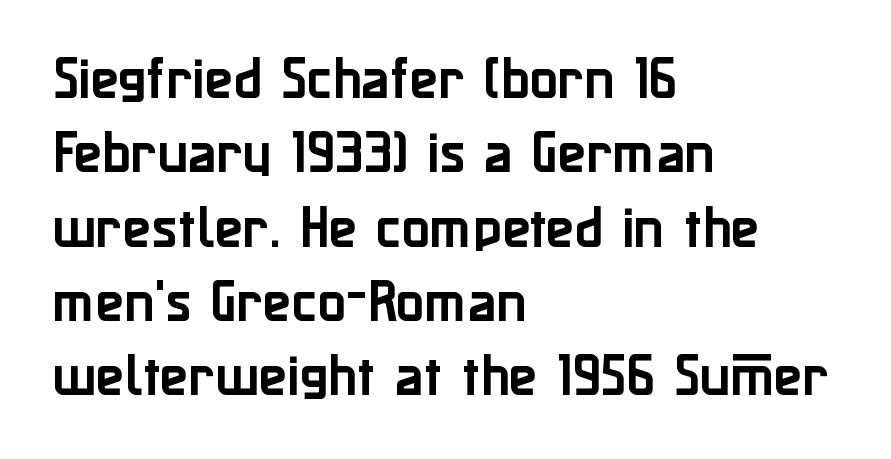
{"serif": "no", "italic": "no", "width": "normal", "stroke_contrast": "low", "x_height": "medium", "monospaced": "no", "underline": "no", "align": "left", "line_spacing": "normal", "line_spacing_ratio": 1.58, "letter_spacing": "normal", "letter_spacing_em": 0.0, "glyph_px": 47}
